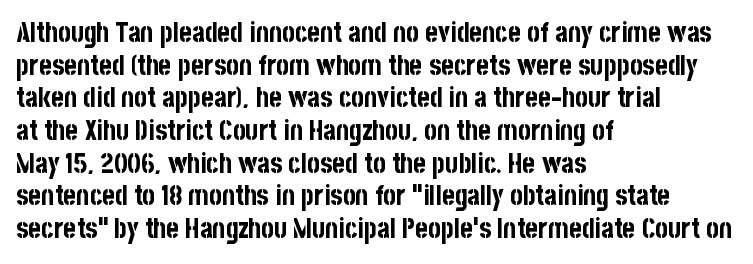
Q: Is the text bold? A: Yes.
Q: Is the text italic (slanted)? A: No, it is upright.
Q: Is the text underlined? A: No.
Q: How is the paragraph aligned? A: Left-aligned.
Q: Is the spacing between letters normal or unusually wide? A: Normal.
